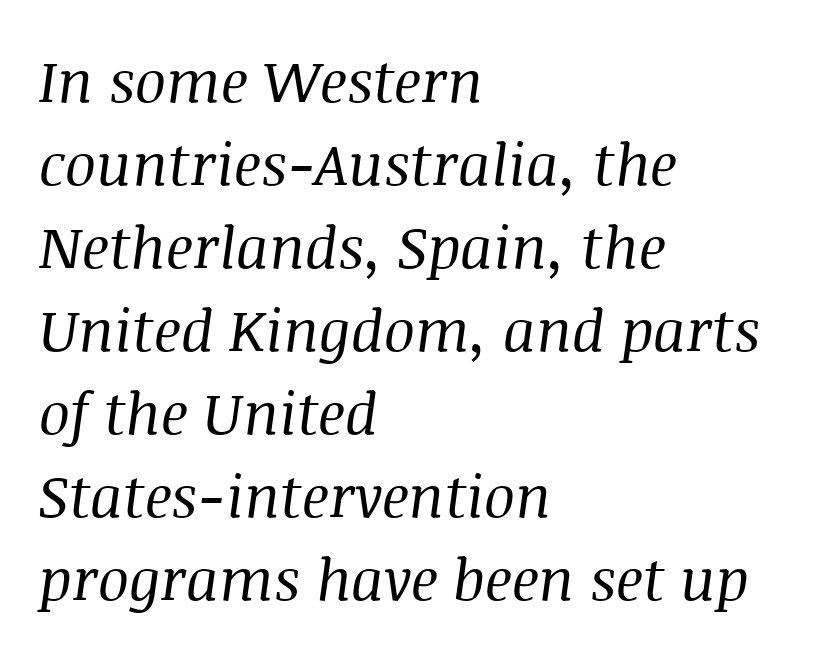
The passage shown stacks its lines at a standard gap. Type without underlining. Would a proofreader flag this as italicized? Yes. One-word summary of the alignment: left. No chunkiness to these letters — they're not bold. Spacing verdict: proportional, widths tailored to each character.
